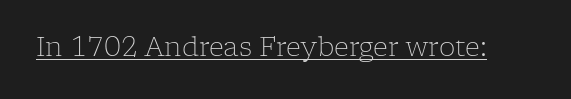
Short note: letters normally spaced. Is this a heavy cut? Hardly; it is regular or lighter. This sample uses an upright cut, with every glyph sitting square on the baseline. Is there an underline? Yes — a line sits under the letters.
